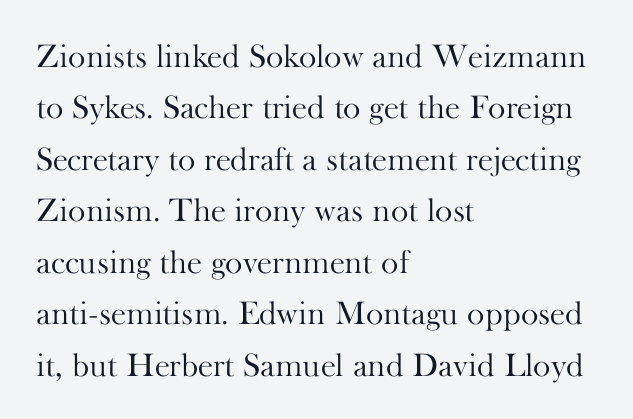
This is not heavy type; no bold has been used. This sample has the flowing, uneven cadence of proportional lettering. The rendering keeps characters at their native spacing. A serif font was chosen for this passage. The zone under the glyphs is completely vacant. Horizontally, the lines are justified to the leading edge only.
